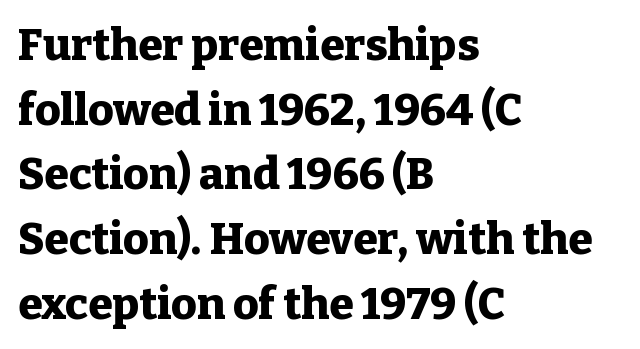
Caption: multi-line text, flush left, ragged right. Upright lettering throughout. Short note: letters normally spaced. The text was rendered using a seriffed face with decorative stroke endings.
